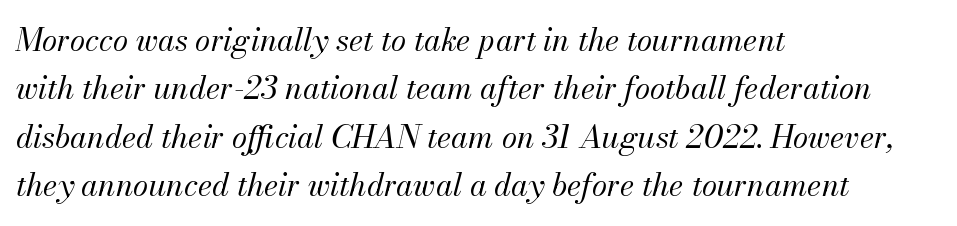
The image shows 31 px regular-weight type, italic (leaning right); set left-aligned, normal line spacing (1.56x), normal letter spacing, not underlined; medium stroke contrast and a small x-height.
